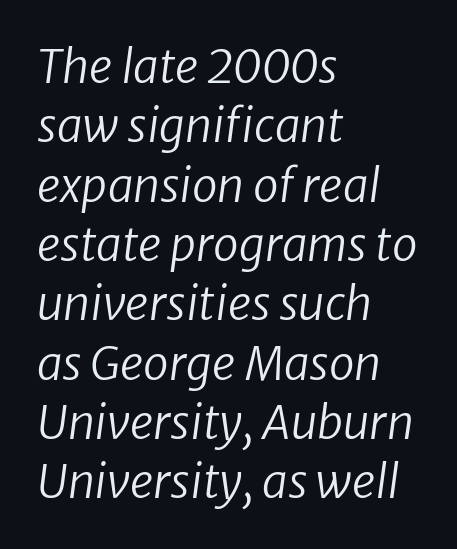
The image shows 46 px regular-weight type, italic (leaning right); set left-aligned, normal line spacing (1.29x), normal letter spacing, not underlined; low stroke contrast and a medium x-height.
